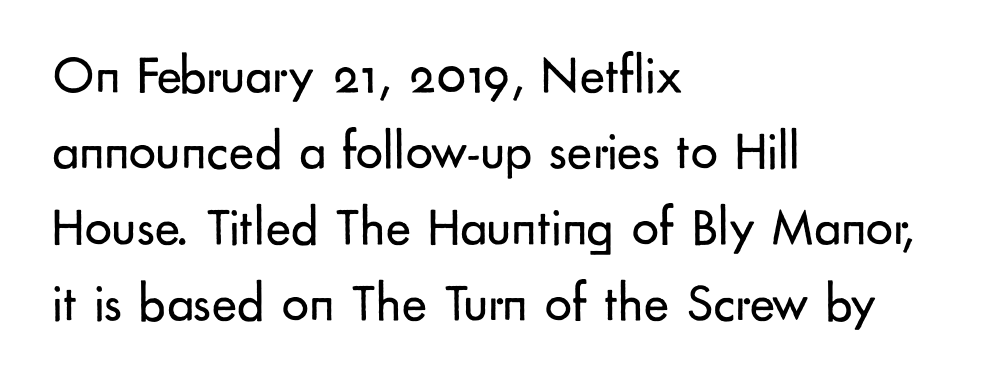
The image shows 54 px regular-weight sans-serif type, upright; set left-aligned, normal line spacing (1.41x), normal letter spacing, not underlined; low stroke contrast and a small x-height.
